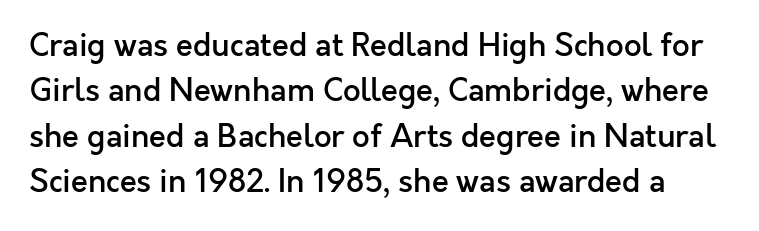
Q: Is the text bold? A: Semi-bold.
Q: Is the text italic (slanted)? A: No, it is upright.
Q: Is the typeface a serif or a sans-serif typeface? A: Sans-serif.
Q: Is the text underlined? A: No.
Q: Is the spacing between letters normal or unusually wide? A: Normal.
Q: Is the spacing between lines tight, normal or loose? A: Normal.
Q: Width (condensed, normal, or wide)? A: Normal.
Q: x-height? A: Medium.
Q: Monospaced? A: No.
